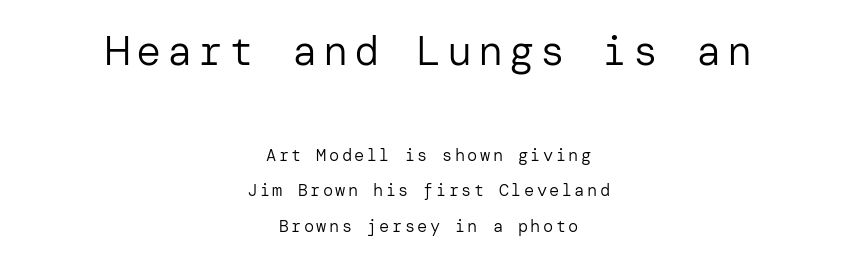
{"serif": "no", "italic": "no", "bold": "no", "weight": "regular", "width": "normal", "stroke_contrast": "low", "x_height": "medium", "underline": "no", "align": "center", "line_spacing": "loose", "line_spacing_ratio": 2.08, "larger_block": "first", "size_ratio": 2.47, "glyph_px": 42}
